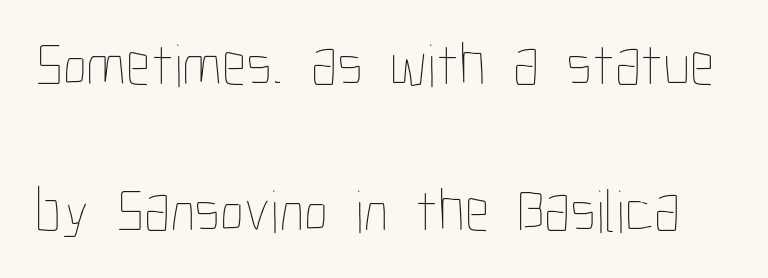
Q: Is the text bold? A: No.
Q: Is the text italic (slanted)? A: No, it is upright.
Q: Is the text underlined? A: No.
Q: Is the spacing between letters normal or unusually wide? A: Normal.
Q: Is the spacing between lines tight, normal or loose? A: Loose.
Q: Width (condensed, normal, or wide)? A: Condensed.
Q: Stroke contrast? A: Low.
Q: x-height? A: Medium.
Q: Monospaced? A: No.
